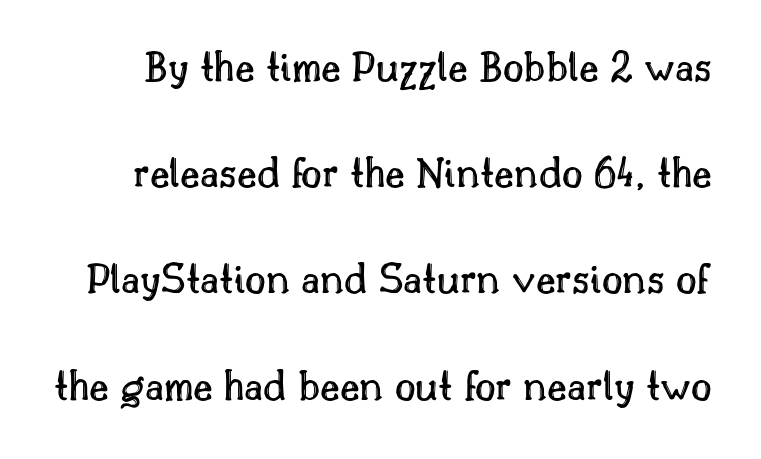
{"italic": "no", "width": "normal", "x_height": "small", "monospaced": "no", "underline": "no", "line_spacing": "loose", "line_spacing_ratio": 2.36, "letter_spacing": "normal", "letter_spacing_em": 0.0, "glyph_px": 45}
